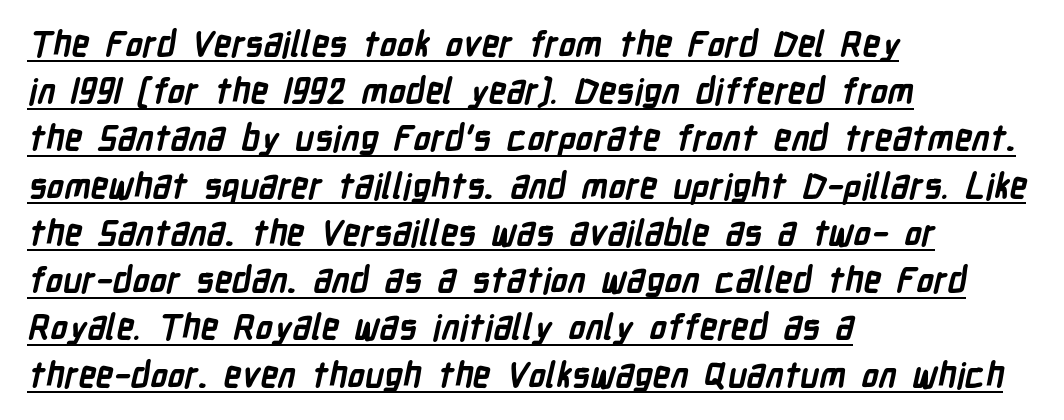
{"serif": "no", "bold": "yes", "weight": "semibold", "width": "condensed", "stroke_contrast": "low", "x_height": "medium", "monospaced": "no", "underline": "yes", "align": "left", "line_spacing": "normal", "line_spacing_ratio": 1.35, "letter_spacing": "normal", "letter_spacing_em": 0.0, "glyph_px": 35}
